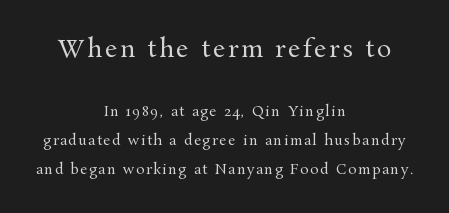
{"italic": "no", "bold": "no", "underline": "no", "align": "center", "line_spacing": "loose", "line_spacing_ratio": 2.07, "larger_block": "first", "size_ratio": 1.71, "glyph_px": 24}
